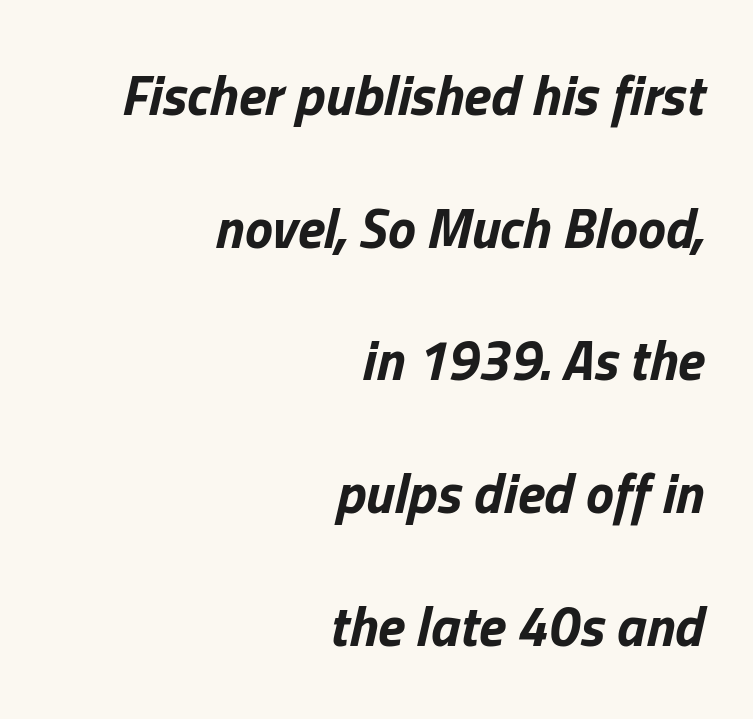
Q: Is the text bold? A: Yes.
Q: Is the text italic (slanted)? A: Yes, it leans right by about 13 degrees.
Q: Is the text underlined? A: No.
Q: How is the paragraph aligned? A: Right-aligned.
Q: Is the spacing between letters normal or unusually wide? A: Normal.
Q: Is the spacing between lines tight, normal or loose? A: Loose.
Q: Width (condensed, normal, or wide)? A: Normal.
Q: Stroke contrast? A: Low.
Q: x-height? A: Medium.
Q: Monospaced? A: No.
